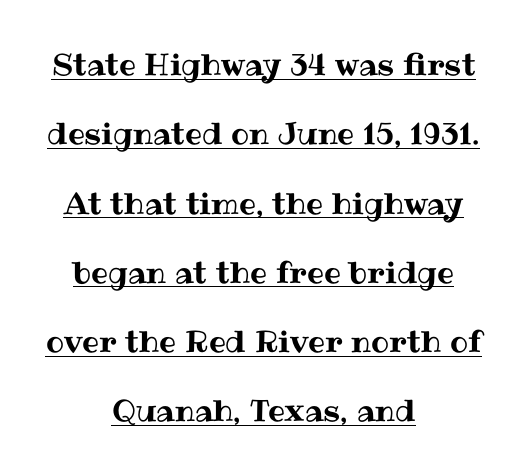
The leading is generous, giving the passage an open texture. The typography opts for an upright posture over an oblique one. The passage shown is typed in a proportional face where columns would drift. A typesetter would call this zero additional tracking. Is there an underline? Yes — a line sits under the letters. Centered paragraph, ragged on both sides.
